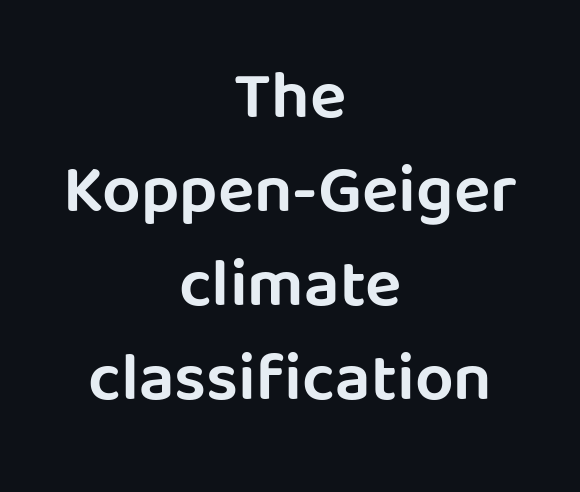
The image shows 68 px sans-serif type, upright; set centered, normal line spacing (1.38x), normal letter spacing, not underlined; low stroke contrast and a large x-height.
